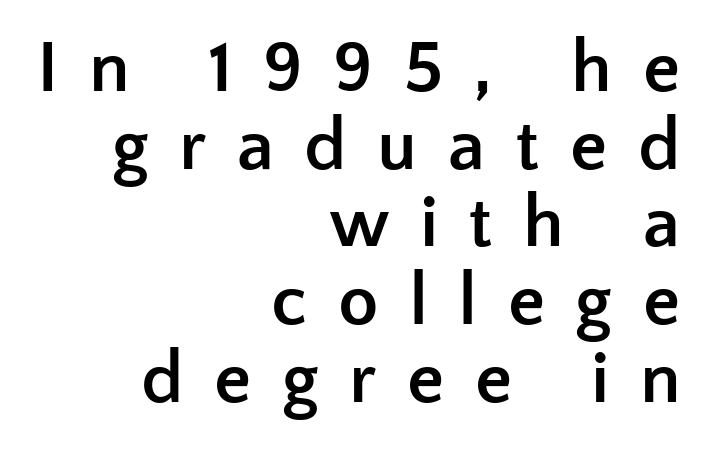
This rendering employs a face without finishing strokes, i.e., a sans-serif. In terms of posture, this sample is upright. If you measured baseline to baseline, you'd find a short distance. Words float on clear page, feet unadorned.
